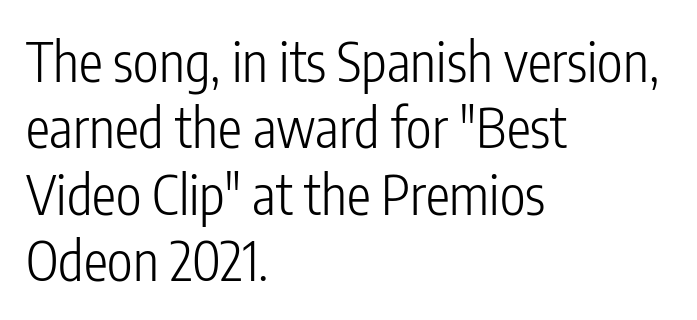
{"serif": "no", "italic": "no", "bold": "no", "weight": "light", "width": "condensed", "stroke_contrast": "low", "x_height": "medium", "monospaced": "no", "underline": "no", "align": "left", "line_spacing_ratio": 1.23, "letter_spacing": "normal", "letter_spacing_em": 0.0, "glyph_px": 54}
